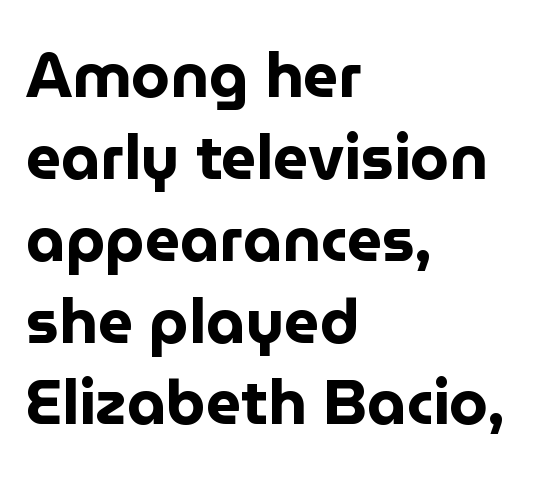
Q: Is the text bold? A: Yes.
Q: Is the text italic (slanted)? A: No, it is upright.
Q: Is the typeface a serif or a sans-serif typeface? A: Sans-serif.
Q: Is the text underlined? A: No.
Q: How is the paragraph aligned? A: Left-aligned.
Q: Is the spacing between letters normal or unusually wide? A: Normal.
Q: Is the spacing between lines tight, normal or loose? A: Normal.
Q: Width (condensed, normal, or wide)? A: Normal.
Q: Stroke contrast? A: Low.
Q: x-height? A: Medium.
Q: Monospaced? A: No.
